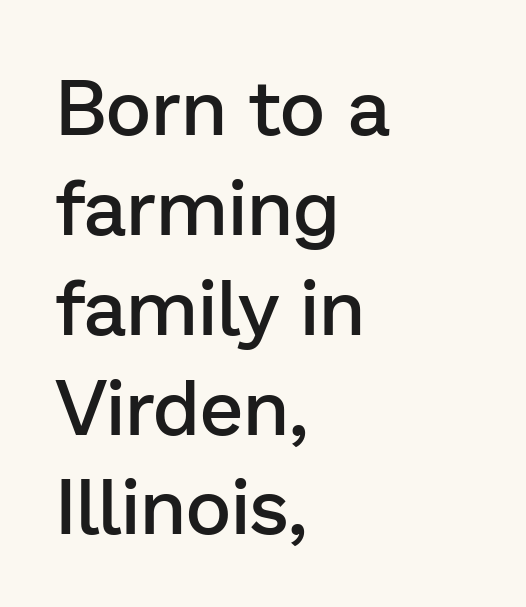
The image shows 78 px semibold sans-serif type, upright; set left-aligned, normal line spacing (1.28x), normal letter spacing, not underlined; low stroke contrast and a medium x-height.
